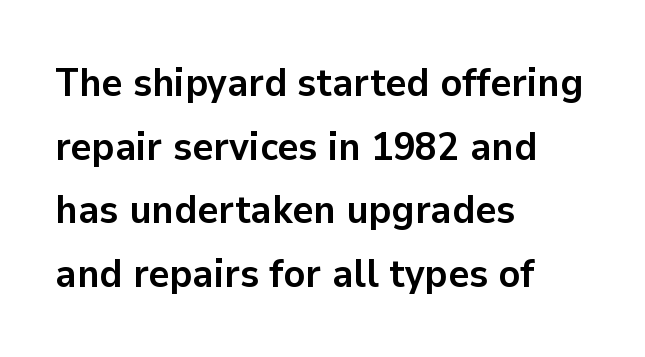
Q: Is the text bold? A: Yes.
Q: Is the text italic (slanted)? A: No, it is upright.
Q: Is the typeface a serif or a sans-serif typeface? A: Sans-serif.
Q: Is the text underlined? A: No.
Q: How is the paragraph aligned? A: Left-aligned.
Q: Is the spacing between letters normal or unusually wide? A: Normal.
Q: Is the spacing between lines tight, normal or loose? A: Normal.
Q: Width (condensed, normal, or wide)? A: Normal.
Q: Stroke contrast? A: Low.
Q: x-height? A: Medium.
Q: Monospaced? A: No.
